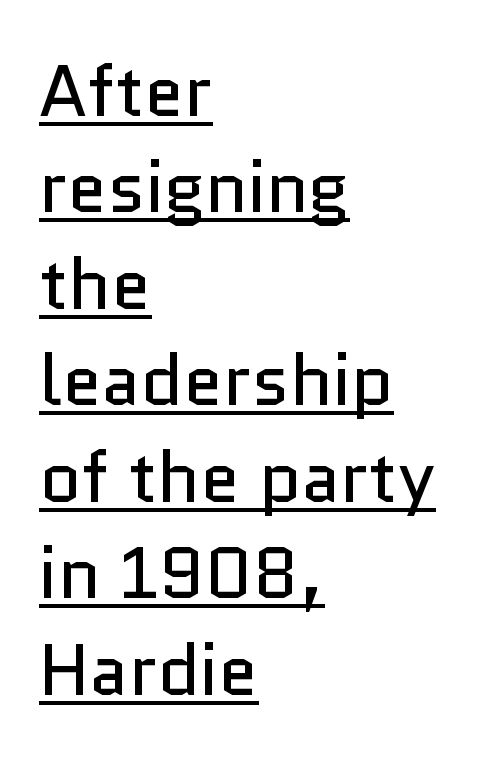
{"serif": "no", "italic": "no", "bold": "no", "weight": "regular", "width": "normal", "stroke_contrast": "low", "x_height": "medium", "monospaced": "no", "underline": "yes", "align": "left", "line_spacing": "normal", "line_spacing_ratio": 1.34, "letter_spacing": "normal", "letter_spacing_em": 0.0, "glyph_px": 72}
